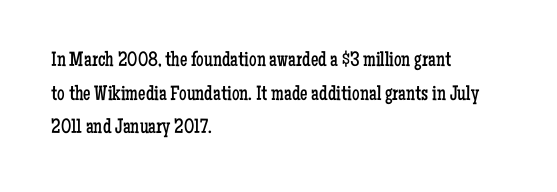
Q: Is the text bold? A: No.
Q: Is the text italic (slanted)? A: No, it is upright.
Q: Is the text underlined? A: No.
Q: How is the paragraph aligned? A: Left-aligned.
Q: Is the spacing between letters normal or unusually wide? A: Normal.
Q: Is the spacing between lines tight, normal or loose? A: Normal.
